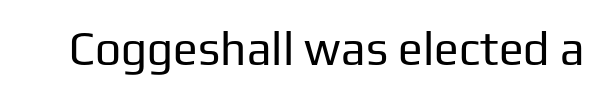
{"serif": "no", "italic": "no", "bold": "no", "weight": "regular", "width": "normal", "stroke_contrast": "low", "x_height": "medium", "monospaced": "no", "underline": "no", "letter_spacing": "normal", "letter_spacing_em": 0.0, "glyph_px": 46}
